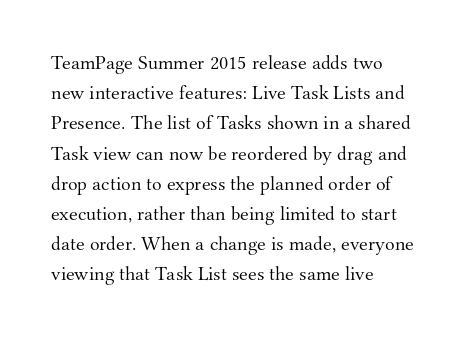
Q: Is the text bold? A: No.
Q: Is the text italic (slanted)? A: No, it is upright.
Q: Is the text underlined? A: No.
Q: How is the paragraph aligned? A: Left-aligned.
Q: Is the spacing between letters normal or unusually wide? A: Normal.
Q: Is the spacing between lines tight, normal or loose? A: Normal.
